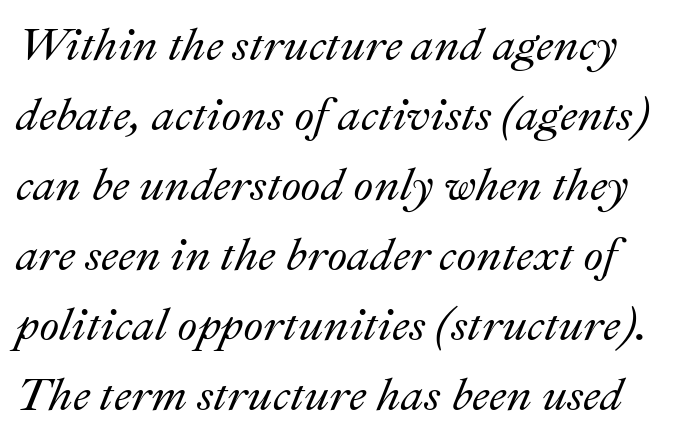
Q: Is the text italic (slanted)? A: Yes, it leans right by about 22 degrees.
Q: Is the text underlined? A: No.
Q: Is the spacing between letters normal or unusually wide? A: Normal.
Q: Is the spacing between lines tight, normal or loose? A: Normal.
Q: Width (condensed, normal, or wide)? A: Normal.
Q: Stroke contrast? A: Medium.
Q: x-height? A: Small.
Q: Monospaced? A: No.
